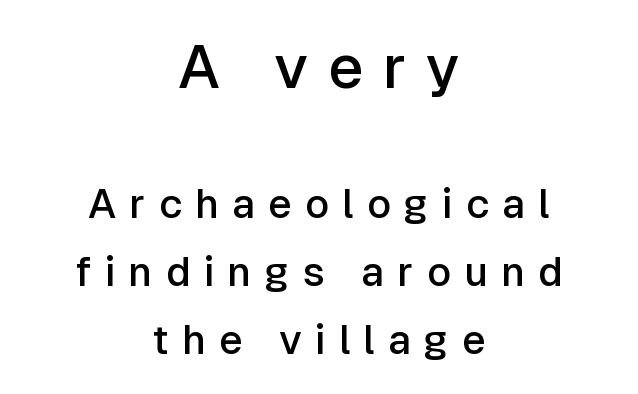
Is there any slant? The stems are plumb. A bit beefed up — I'd call it semibold rather than bold. Look at the bottom of the vertical strokes: they stop flat, with no serifs. Compared with typical body copy, the letter spacing here is much looser. Regarding leading, the lines here are spaced in the standard way.
